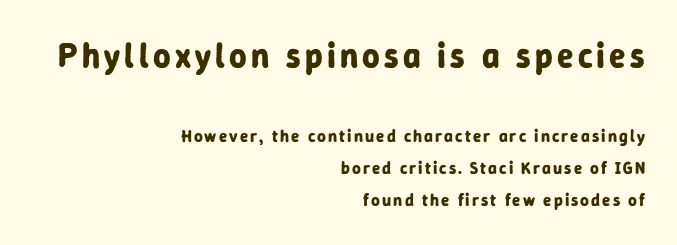
The image shows 34 px bold sans-serif type, upright; set right-aligned, loose line spacing (1.9x), not underlined; the first (top) block is 2.0x larger; low stroke contrast and a medium x-height.
